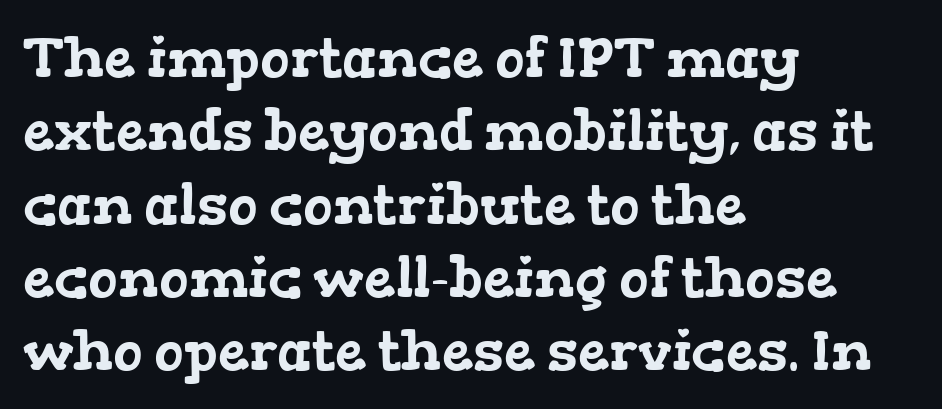
Q: Is the typeface a serif or a sans-serif typeface? A: Serif.
Q: Is the text underlined? A: No.
Q: How is the paragraph aligned? A: Left-aligned.
Q: Is the spacing between letters normal or unusually wide? A: Normal.
Q: Is the spacing between lines tight, normal or loose? A: Normal.
Q: Width (condensed, normal, or wide)? A: Wide.
Q: Stroke contrast? A: Low.
Q: x-height? A: Medium.
Q: Monospaced? A: No.
